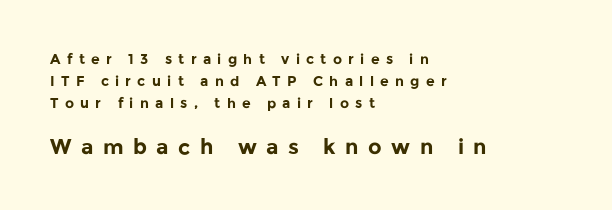
The image shows 21 px bold type, upright; set left-aligned, normal line spacing (1.57x), unusually wide letter spacing (+0.45 em), not underlined; the second (bottom) block is 1.5x larger.
